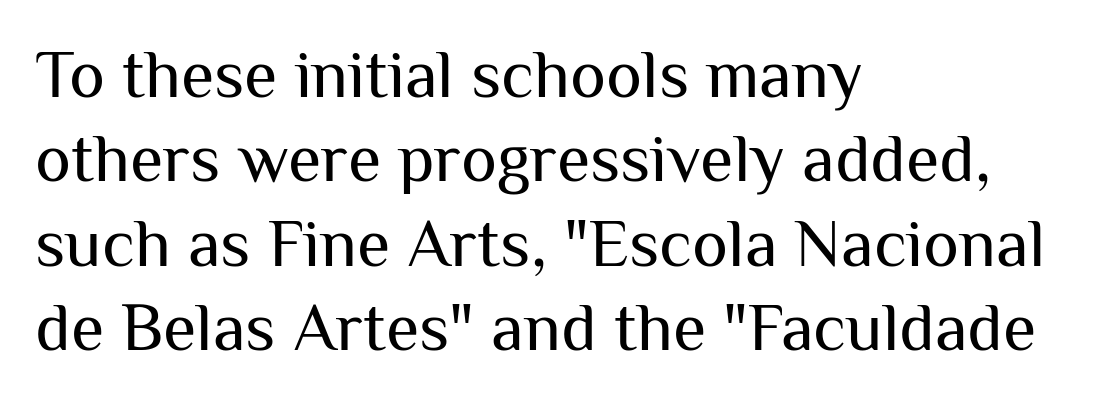
{"serif": "no", "italic": "no", "bold": "no", "weight": "regular", "width": "normal", "stroke_contrast": "medium", "x_height": "medium", "monospaced": "no", "underline": "no", "align": "left", "line_spacing_ratio": 1.24, "letter_spacing": "normal", "letter_spacing_em": 0.0, "glyph_px": 68}
